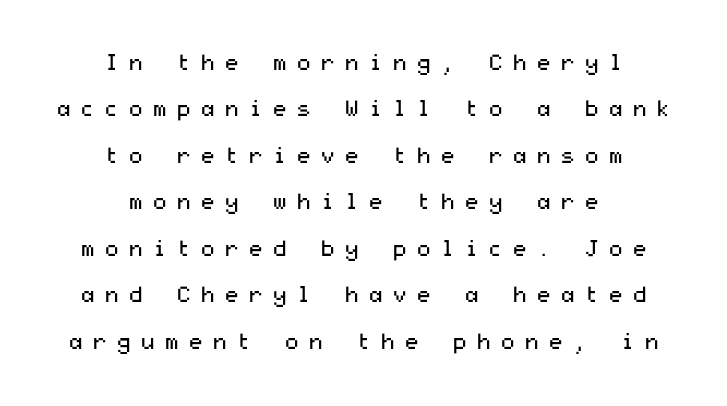
This sample uses an upright cut, with every glyph sitting square on the baseline. Every row of glyphs is offset so its center matches the block's center. Leading: increased. The typesetting does not lean heavy: it is not bold.
